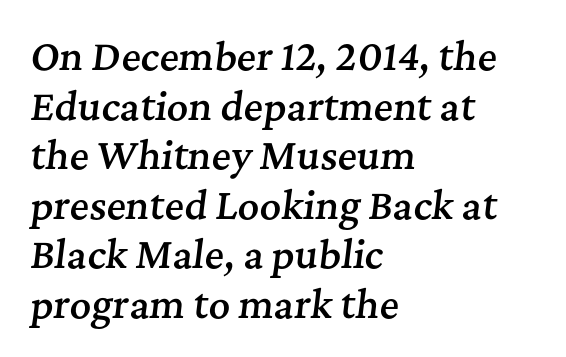
The image shows 37 px semibold serif type, italic (leaning right); set left-aligned, normal line spacing (1.34x), normal letter spacing, not underlined; medium stroke contrast and a medium x-height.
